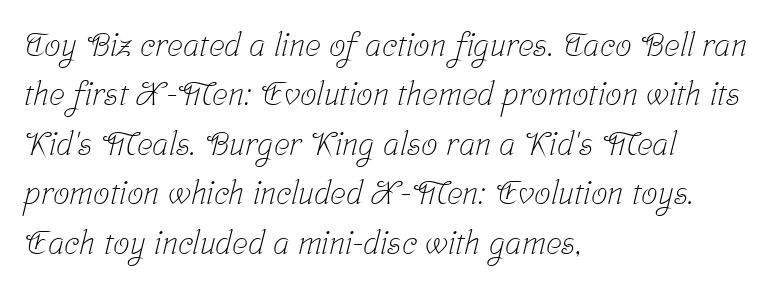
The image shows 33 px light, condensed serif type; set left-aligned, normal line spacing (1.5x), normal letter spacing, not underlined; low stroke contrast and a medium x-height.
